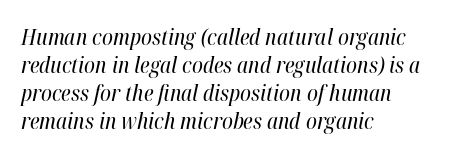
These glyphs show unthickened strokes, regular width or finer. Characters are canted at an angle relative to the baseline's perpendicular. The rendering anchors every line to the left-hand side. Leading matches the norm, producing a regular column. The passage shown has conventional tracking throughout. Quick note: underline off.
